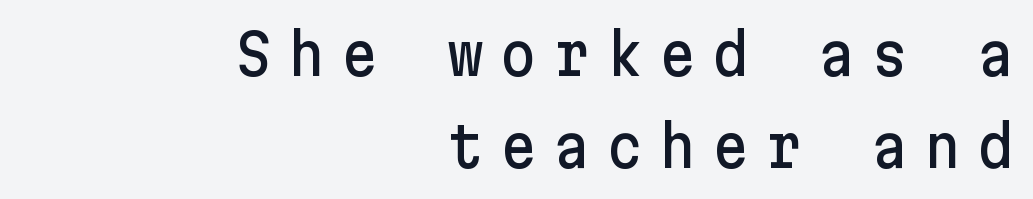
A bare baseline throughout the passage. Grotesque or geometric, the face here clearly has no serifs. The rows are spaced the way most documents space them. Reading down the block, your eye finds every line finishing at a fixed right position.
